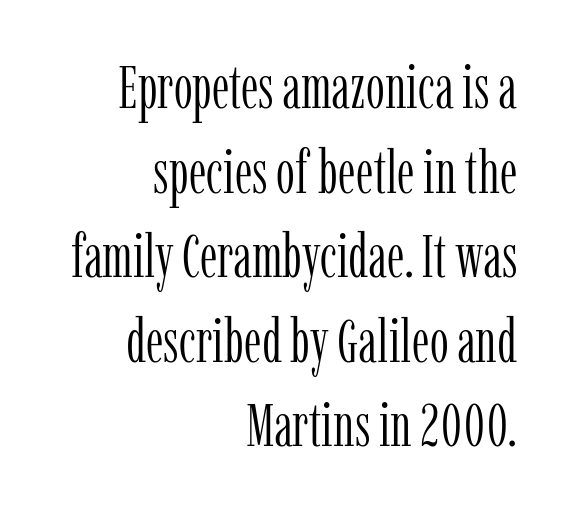
Q: Is the text bold? A: No.
Q: Is the text italic (slanted)? A: No, it is upright.
Q: Is the typeface a serif or a sans-serif typeface? A: Serif.
Q: Is the text underlined? A: No.
Q: How is the paragraph aligned? A: Right-aligned.
Q: Is the spacing between letters normal or unusually wide? A: Normal.
Q: Is the spacing between lines tight, normal or loose? A: Normal.
Q: Width (condensed, normal, or wide)? A: Condensed.
Q: Stroke contrast? A: Low.
Q: x-height? A: Medium.
Q: Monospaced? A: No.
